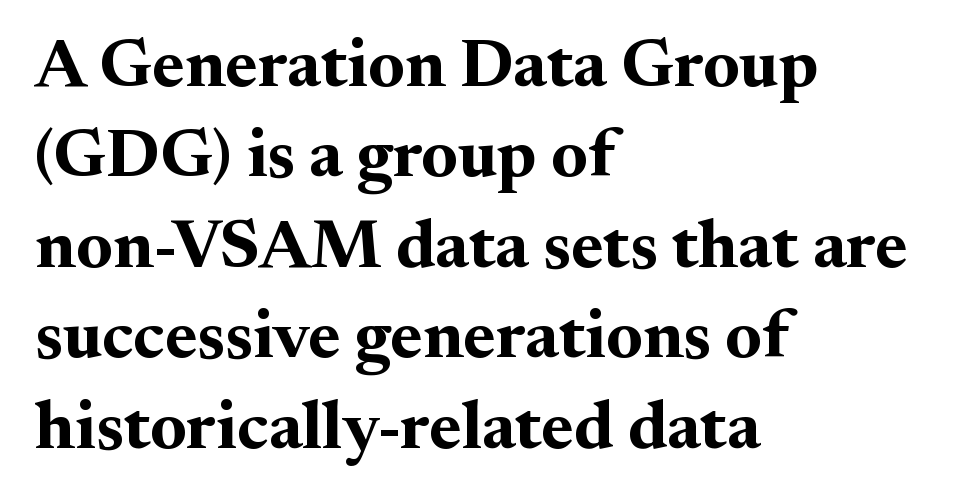
{"serif": "yes", "italic": "no", "bold": "yes", "weight": "bold", "width": "normal", "stroke_contrast": "medium", "x_height": "small", "monospaced": "no", "underline": "no", "align": "left", "line_spacing": "normal", "line_spacing_ratio": 1.31, "letter_spacing": "normal", "letter_spacing_em": 0.0, "glyph_px": 69}
